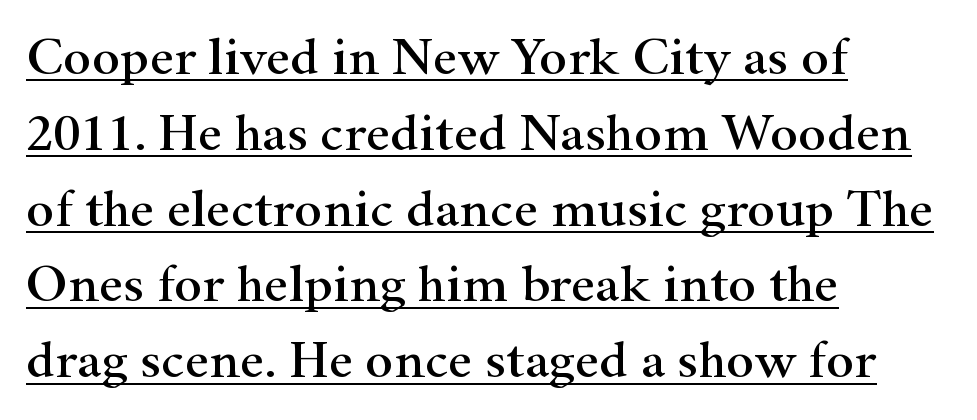
The image shows 53 px wide serif type, upright; set left-aligned, normal line spacing (1.43x), normal letter spacing, underlined; high stroke contrast and a small x-height.
